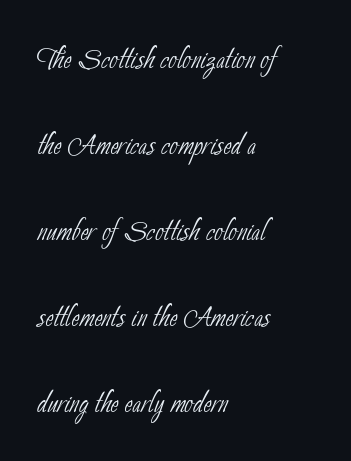
The passage shown has conventional tracking throughout. A bare baseline throughout the passage. The text block is weighted toward the left margin, trailing off unevenly rightward. No extra ink here — the face is not bold. This sample has the flowing, uneven cadence of proportional lettering. Check where the strokes stop: nothing finishes them off — pure sans.
